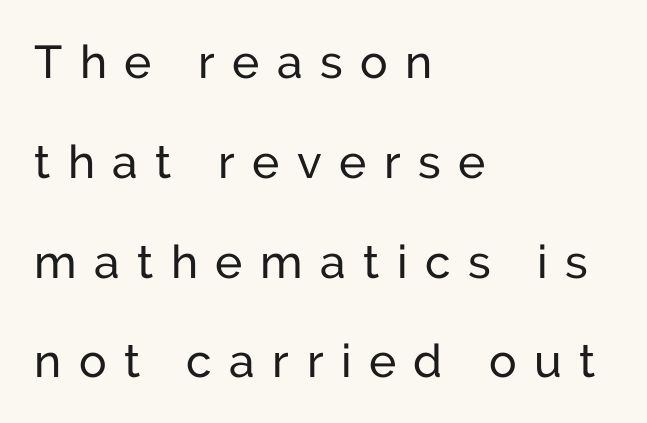
{"serif": "no", "italic": "no", "width": "normal", "stroke_contrast": "low", "x_height": "medium", "monospaced": "no", "underline": "no", "align": "left", "line_spacing": "loose", "line_spacing_ratio": 2.17, "letter_spacing": "wide", "letter_spacing_em": 0.38, "glyph_px": 46}
